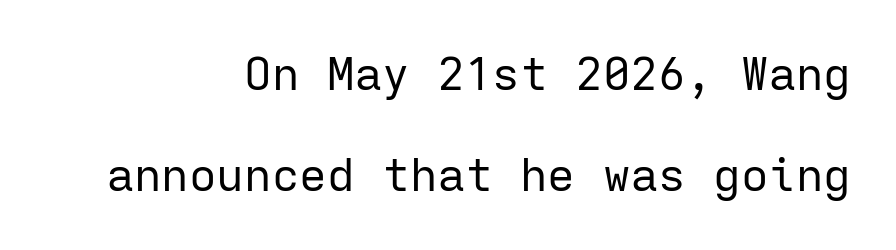
This reads as an unemphasized weight, regular at the heaviest. Vertical strokes here are truly vertical. Each letter, wide or thin by design, is forced into the same width here. Airy leading.
